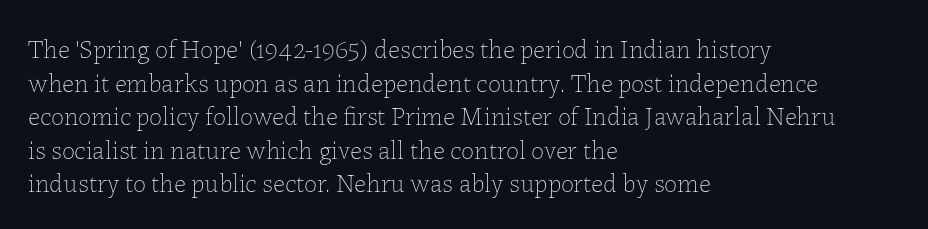
Q: Is the text bold? A: No.
Q: Is the text italic (slanted)? A: No, it is upright.
Q: Is the text underlined? A: No.
Q: How is the paragraph aligned? A: Left-aligned.
Q: Is the spacing between letters normal or unusually wide? A: Normal.
Q: Is the spacing between lines tight, normal or loose? A: Normal.
